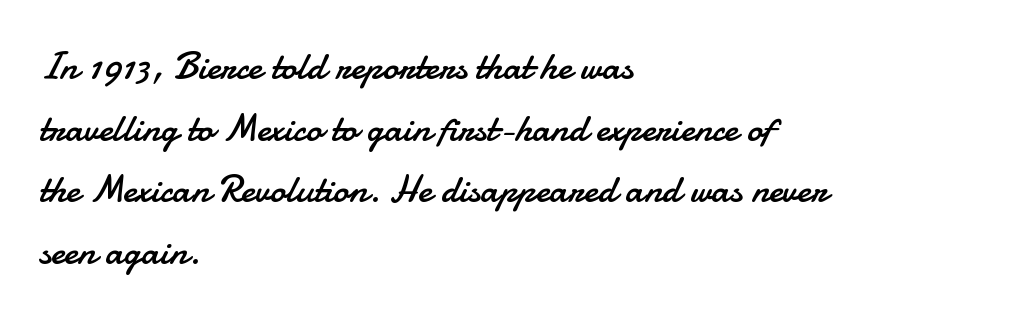
The gaps between neighbouring characters are ordinary and unremarkable. The ragged edge is on the right, which tells us the setting is flush left. Is there much room between lines? A standard amount, neither cramped nor airy. Honestly, there is no underline to notice here at all. The font family rendered here belongs to the sans-serif group.
